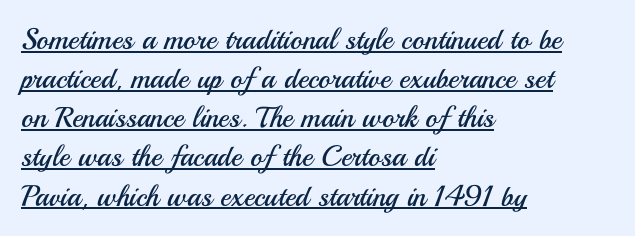
The rendering uses natural spacing where letterforms have individual widths. The typesetter chose a ragged-right arrangement here. This is not heavy type; no bold has been used. Summary of vertical rhythm: regular, with standard interline spacing.
